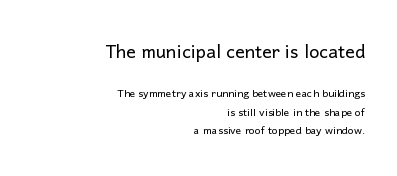
Teacher's note: observe the even right margin — that is flush-right alignment. Does extra space separate the letters? No, they use regular spacing. The passage shown stacks its lines at a standard gap. You can tell it's not italic because the verticals are truly vertical. The passage shown begins with its larger block and ends with its smaller one. The font is comparable to plain body text, perhaps lighter.
